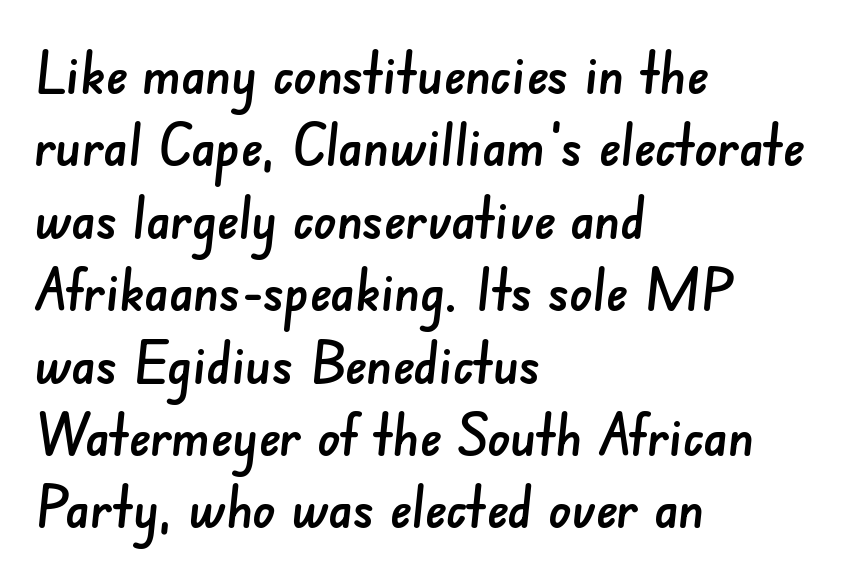
The image shows 57 px sans-serif type; set left-aligned, normal line spacing (1.27x), normal letter spacing, not underlined; low stroke contrast and a small x-height.
